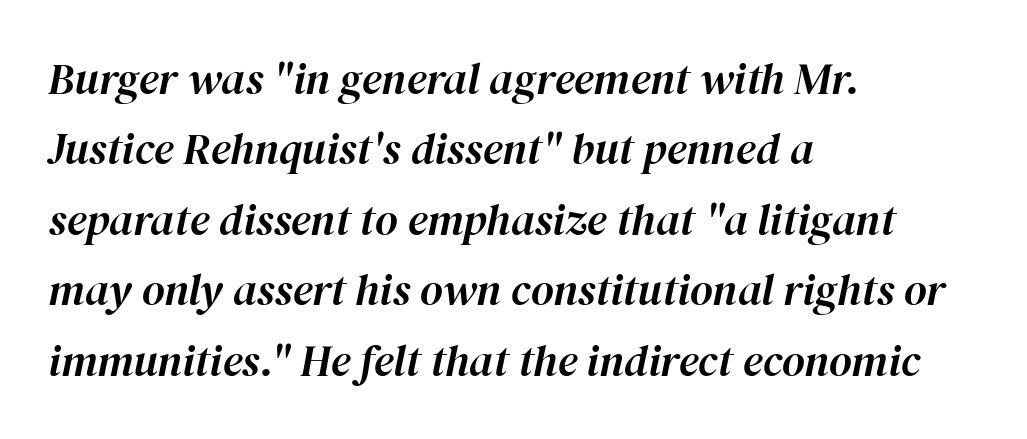
The image shows 44 px text type, italic (leaning right); set left-aligned, normal line spacing (1.6x), normal letter spacing, not underlined; high stroke contrast and a medium x-height.
